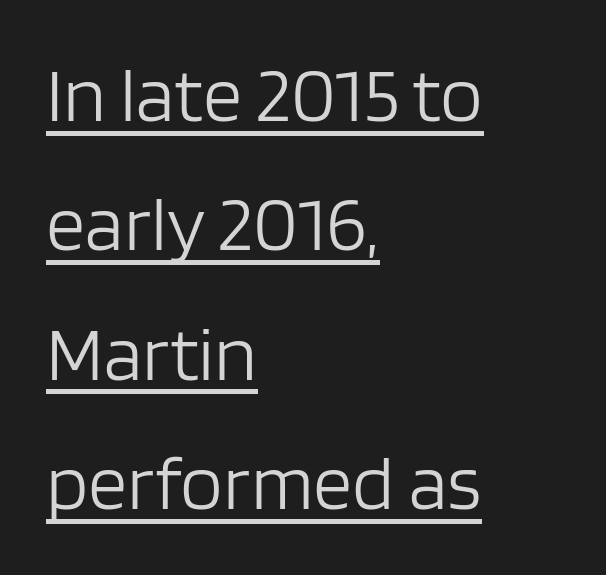
{"serif": "no", "italic": "no", "bold": "no", "weight": "light", "width": "normal", "stroke_contrast": "low", "x_height": "large", "monospaced": "no", "underline": "yes", "align": "left", "line_spacing": "normal", "line_spacing_ratio": 1.66, "letter_spacing": "normal", "letter_spacing_em": 0.0, "glyph_px": 78}
